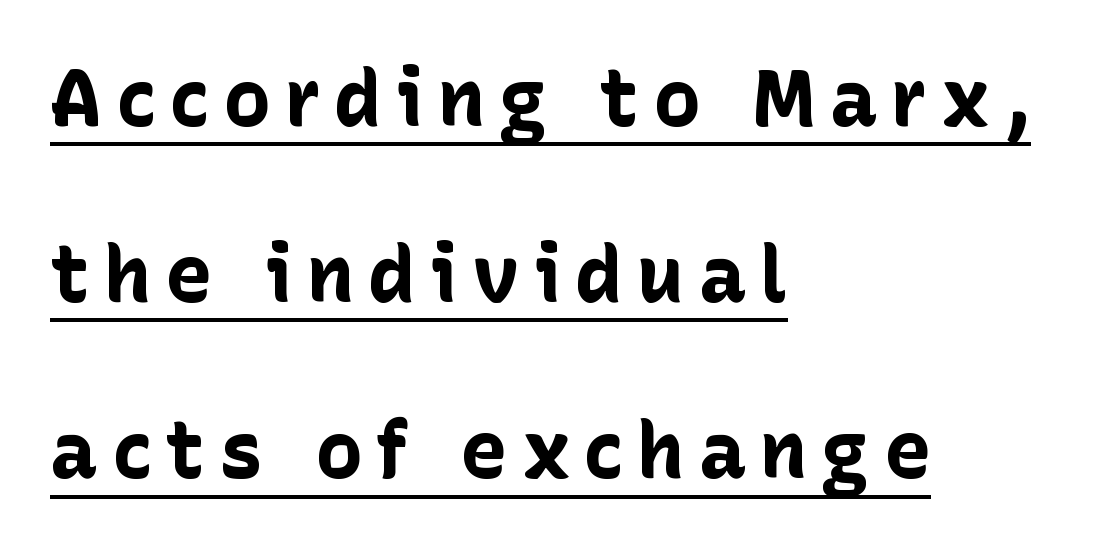
{"serif": "no", "italic": "no", "bold": "yes", "weight": "bold", "width": "normal", "stroke_contrast": "low", "x_height": "medium", "monospaced": "no", "underline": "yes", "align": "left", "line_spacing": "loose", "line_spacing_ratio": 2.23, "glyph_px": 79}
